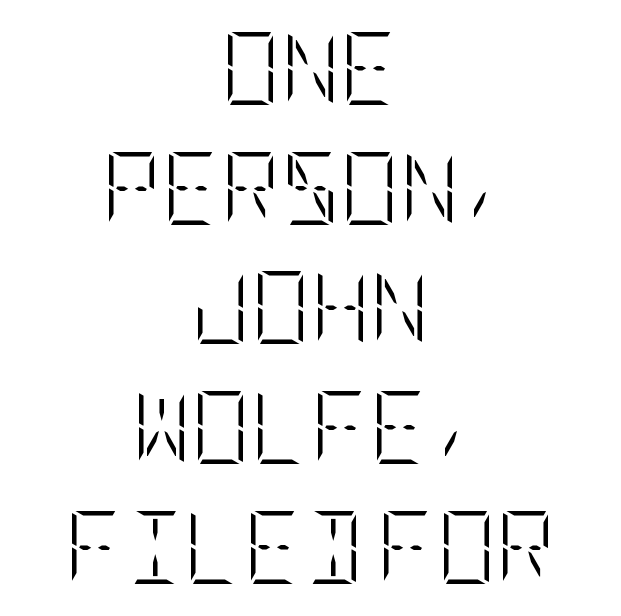
Q: Is the text bold? A: No.
Q: Is the text italic (slanted)? A: No, it is upright.
Q: Is the text underlined? A: No.
Q: How is the paragraph aligned? A: Centered.
Q: Is the spacing between letters normal or unusually wide? A: Normal.
Q: Is the spacing between lines tight, normal or loose? A: Normal.
Q: Width (condensed, normal, or wide)? A: Condensed.
Q: Stroke contrast? A: Low.
Q: x-height? A: Large.
